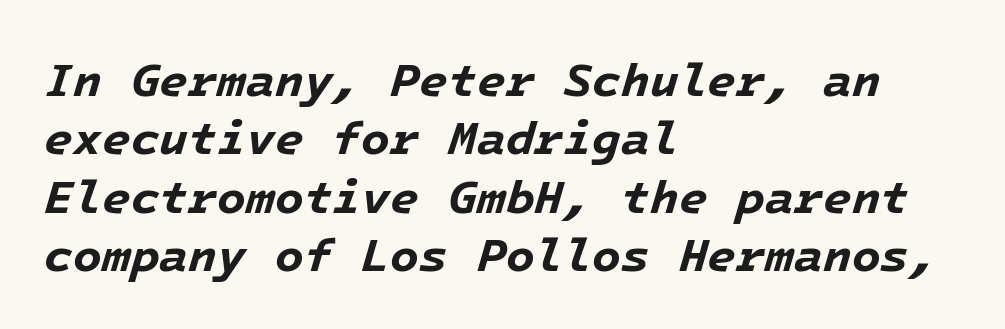
{"italic": "yes", "lean": "right", "slant_degrees": 16, "bold": "yes", "weight": "bold", "width": "normal", "stroke_contrast": "low", "x_height": "medium", "underline": "no", "align": "left", "line_spacing_ratio": 1.24, "letter_spacing": "normal", "letter_spacing_em": 0.0, "glyph_px": 47}
